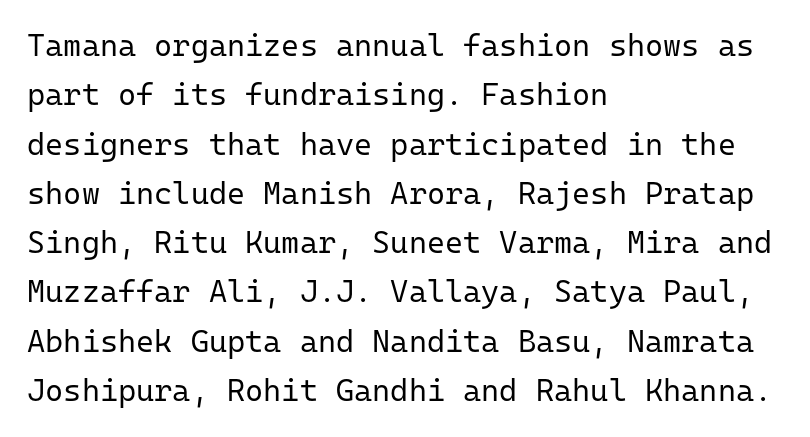
{"serif": "no", "italic": "no", "bold": "no", "weight": "regular", "width": "normal", "stroke_contrast": "low", "x_height": "medium", "monospaced": "yes", "underline": "no", "align": "left", "line_spacing": "normal", "line_spacing_ratio": 1.59, "letter_spacing": "normal", "letter_spacing_em": 0.0, "glyph_px": 31}
